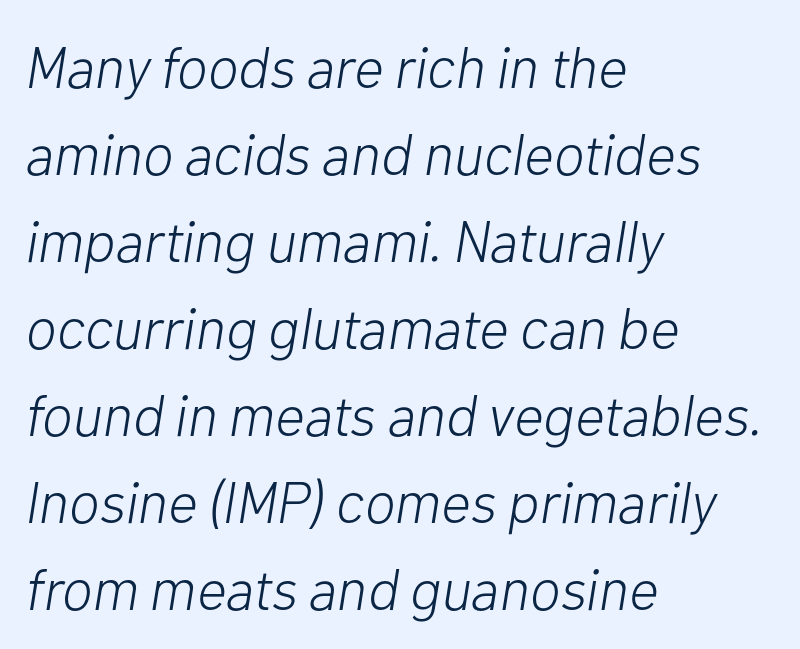
{"italic": "yes", "lean": "right", "slant_degrees": 10, "bold": "no", "weight": "light", "width": "normal", "stroke_contrast": "low", "x_height": "medium", "monospaced": "no", "underline": "no", "align": "left", "line_spacing": "normal", "line_spacing_ratio": 1.5, "letter_spacing": "normal", "letter_spacing_em": 0.0, "glyph_px": 58}
